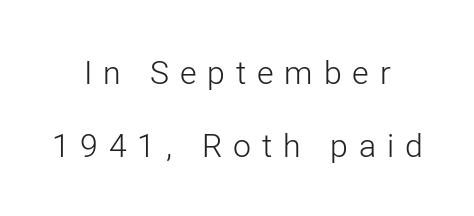
{"serif": "no", "italic": "no", "bold": "no", "weight": "light", "width": "normal", "stroke_contrast": "low", "x_height": "medium", "monospaced": "no", "underline": "no", "align": "center", "line_spacing": "loose", "line_spacing_ratio": 2.27, "letter_spacing": "wide", "letter_spacing_em": 0.34, "glyph_px": 32}
